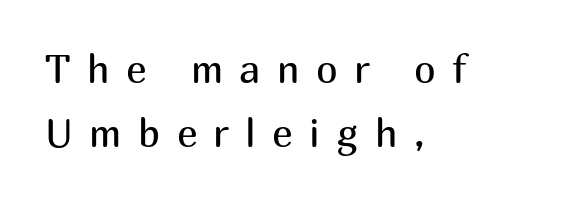
{"serif": "no", "italic": "no", "bold": "no", "weight": "regular", "width": "normal", "stroke_contrast": "medium", "x_height": "medium", "monospaced": "no", "underline": "no", "align": "left", "line_spacing": "normal", "line_spacing_ratio": 1.63, "letter_spacing": "wide", "letter_spacing_em": 0.42, "glyph_px": 39}
